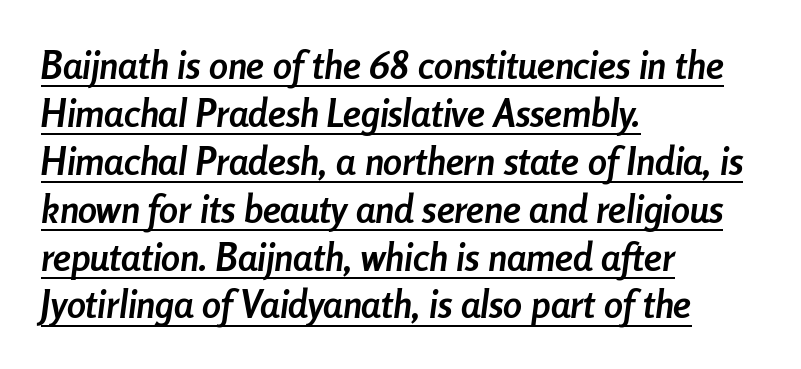
Q: Is the text bold? A: Yes.
Q: Is the text italic (slanted)? A: Yes, it leans right by about 8 degrees.
Q: Is the text underlined? A: Yes.
Q: How is the paragraph aligned? A: Left-aligned.
Q: Is the spacing between letters normal or unusually wide? A: Normal.
Q: Is the spacing between lines tight, normal or loose? A: Normal.
Q: Width (condensed, normal, or wide)? A: Condensed.
Q: Stroke contrast? A: Low.
Q: x-height? A: Medium.
Q: Monospaced? A: No.
